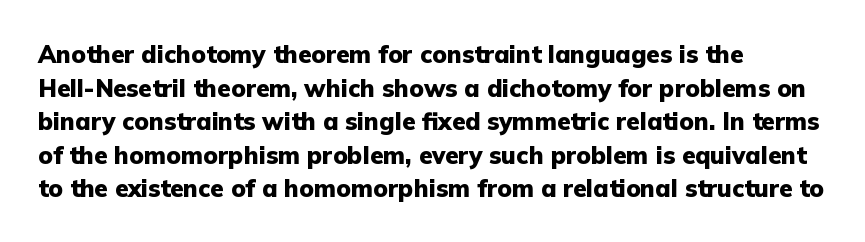
Q: Is the text bold? A: Yes.
Q: Is the text italic (slanted)? A: No, it is upright.
Q: Is the text underlined? A: No.
Q: How is the paragraph aligned? A: Left-aligned.
Q: Is the spacing between letters normal or unusually wide? A: Normal.
Q: Is the spacing between lines tight, normal or loose? A: Normal.
